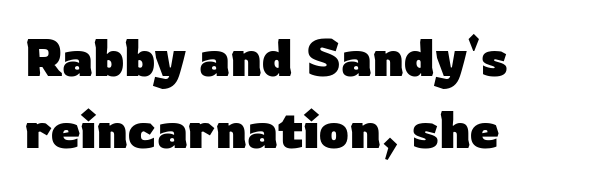
The image shows 52 px heavy sans-serif type, upright; set left-aligned, normal line spacing (1.38x), normal letter spacing, not underlined; low stroke contrast and a medium x-height.
